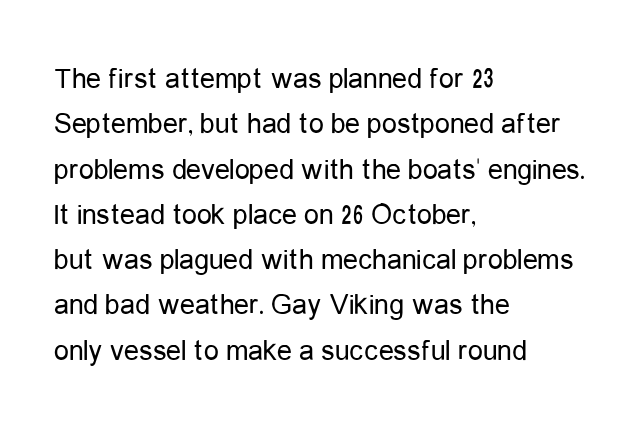
{"serif": "no", "italic": "no", "bold": "no", "weight": "regular", "width": "condensed", "stroke_contrast": "low", "x_height": "medium", "monospaced": "no", "underline": "no", "align": "left", "line_spacing": "normal", "line_spacing_ratio": 1.51, "letter_spacing": "normal", "letter_spacing_em": 0.0, "glyph_px": 30}
